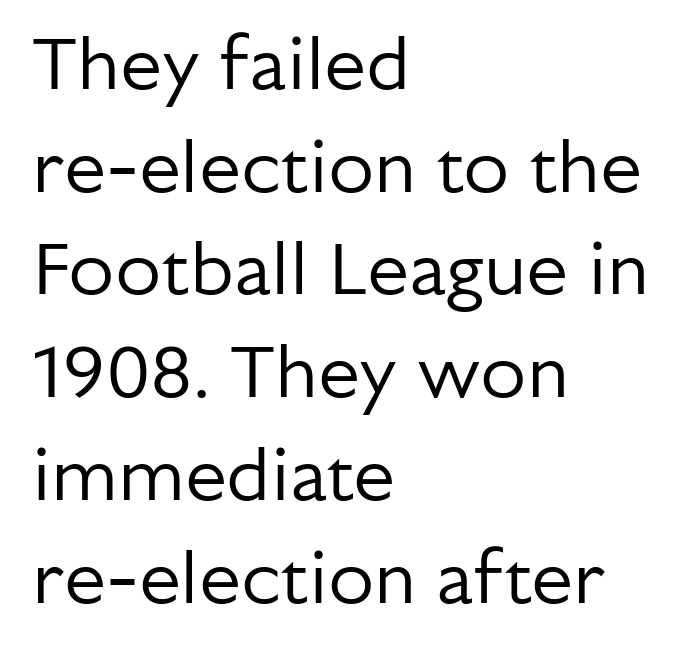
{"serif": "no", "italic": "no", "bold": "no", "weight": "regular", "width": "normal", "stroke_contrast": "low", "x_height": "medium", "monospaced": "no", "underline": "no", "align": "left", "line_spacing": "normal", "line_spacing_ratio": 1.37, "letter_spacing": "normal", "letter_spacing_em": 0.0, "glyph_px": 75}
